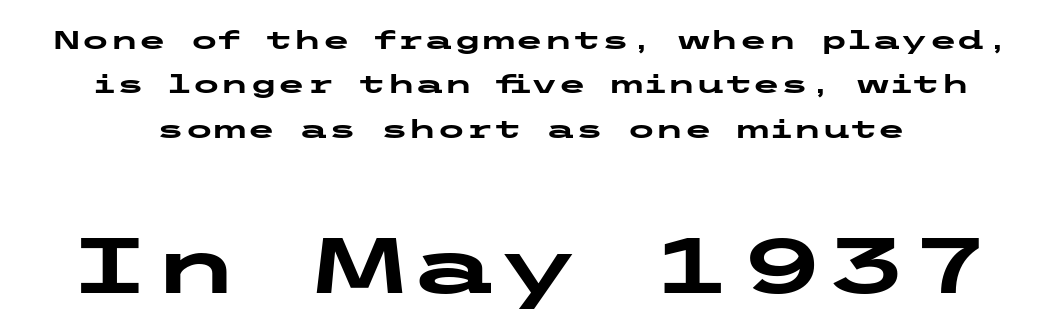
{"serif": "no", "italic": "no", "bold": "yes", "weight": "heavy", "width": "wide", "stroke_contrast": "low", "x_height": "medium", "underline": "no", "line_spacing_ratio": 1.71, "letter_spacing": "normal", "letter_spacing_em": 0.0, "larger_block": "second", "size_ratio": 3.0, "glyph_px": 78}
